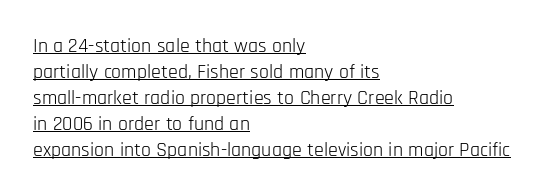
Q: Is the text bold? A: No.
Q: Is the text italic (slanted)? A: No, it is upright.
Q: Is the text underlined? A: Yes.
Q: How is the paragraph aligned? A: Left-aligned.
Q: Is the spacing between letters normal or unusually wide? A: Normal.
Q: Is the spacing between lines tight, normal or loose? A: Normal.
